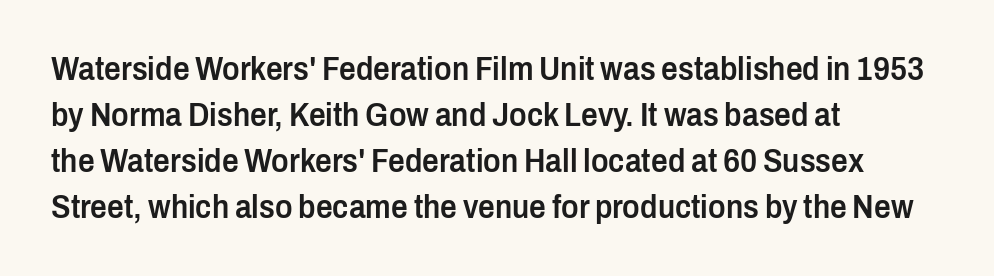
The image shows 33 px semibold, condensed sans-serif type, upright; set left-aligned, normal line spacing (1.39x), normal letter spacing, not underlined; low stroke contrast and a medium x-height.
